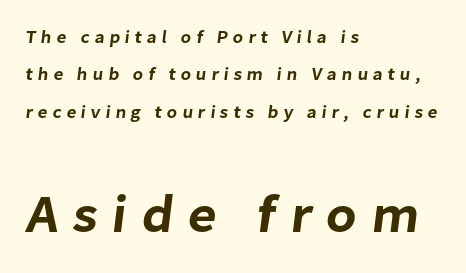
Q: Is the typeface a serif or a sans-serif typeface? A: Sans-serif.
Q: Is the text underlined? A: No.
Q: How is the paragraph aligned? A: Left-aligned.
Q: Is the spacing between letters normal or unusually wide? A: Unusually wide.
Q: Is the spacing between lines tight, normal or loose? A: Loose.
Q: Which block of text is set in a larger size, the first (top) or the second (bottom)? A: The second (bottom) one.
Q: Width (condensed, normal, or wide)? A: Normal.
Q: Stroke contrast? A: Low.
Q: x-height? A: Medium.
Q: Monospaced? A: No.
